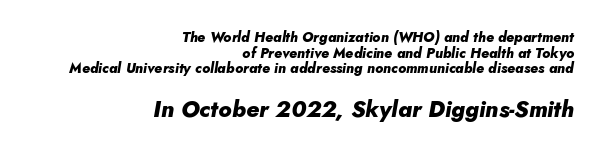
Typesetter's note — lower block bumped up in size, upper block left smaller. Nobody touched the tracking dial on this one. Nobody drew a line under any word here. Is the type bold? Yes — the strokes are clearly thick and heavy. Summary of vertical rhythm: compact, with narrow interline spacing.
